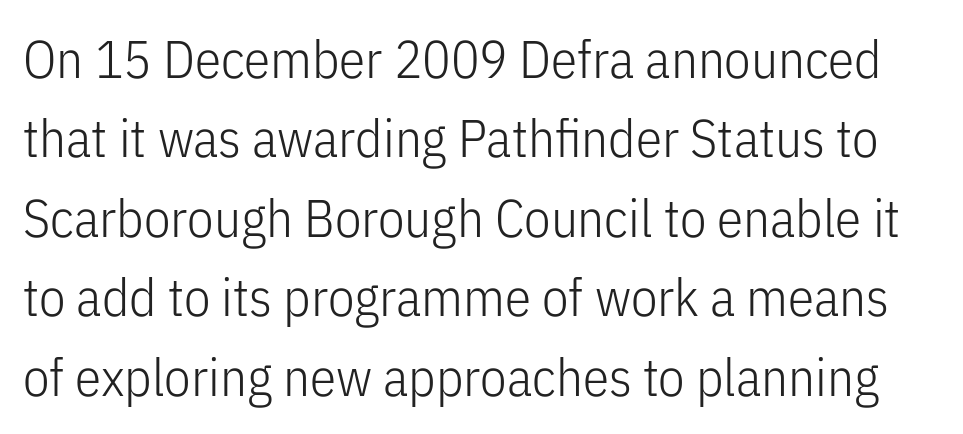
{"serif": "no", "italic": "no", "bold": "no", "weight": "light", "width": "condensed", "stroke_contrast": "low", "x_height": "medium", "monospaced": "no", "underline": "no", "line_spacing": "normal", "line_spacing_ratio": 1.5, "letter_spacing": "normal", "letter_spacing_em": 0.0, "glyph_px": 53}
